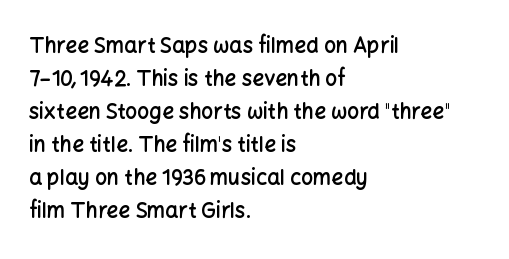
The image shows 21 px text type, upright; set left-aligned, normal line spacing (1.57x), normal letter spacing, not underlined.
